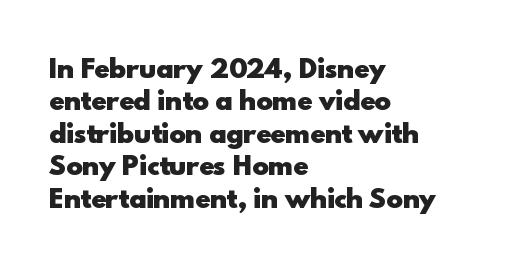
The image shows 25 px bold type, upright; set left-aligned, normal line spacing (1.3x), normal letter spacing, not underlined.
